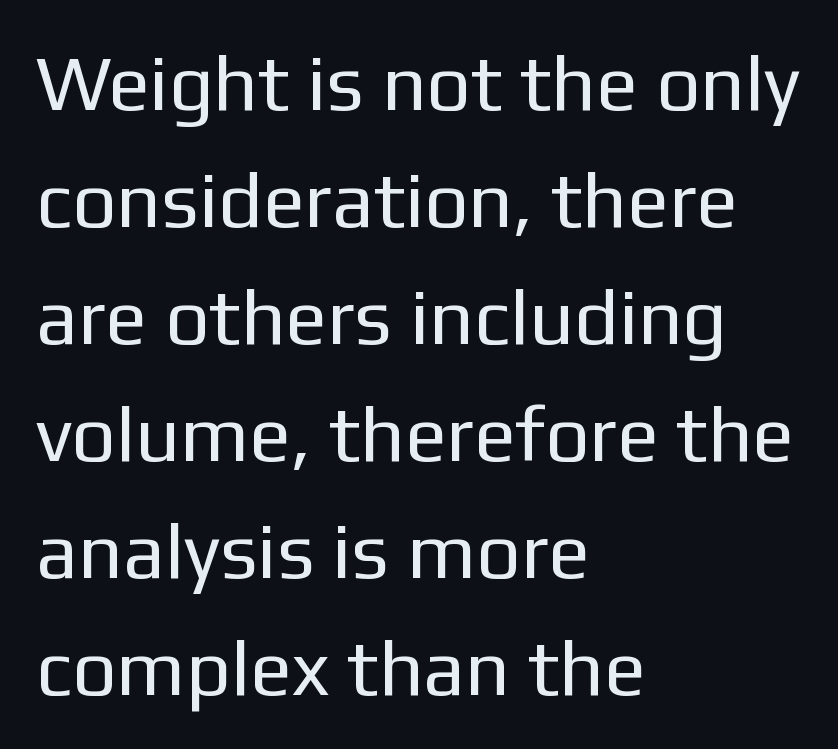
Q: Is the text bold? A: No.
Q: Is the text italic (slanted)? A: No, it is upright.
Q: Is the typeface a serif or a sans-serif typeface? A: Sans-serif.
Q: Is the text underlined? A: No.
Q: How is the paragraph aligned? A: Left-aligned.
Q: Is the spacing between letters normal or unusually wide? A: Normal.
Q: Is the spacing between lines tight, normal or loose? A: Normal.
Q: Width (condensed, normal, or wide)? A: Normal.
Q: Stroke contrast? A: Low.
Q: x-height? A: Medium.
Q: Monospaced? A: No.
